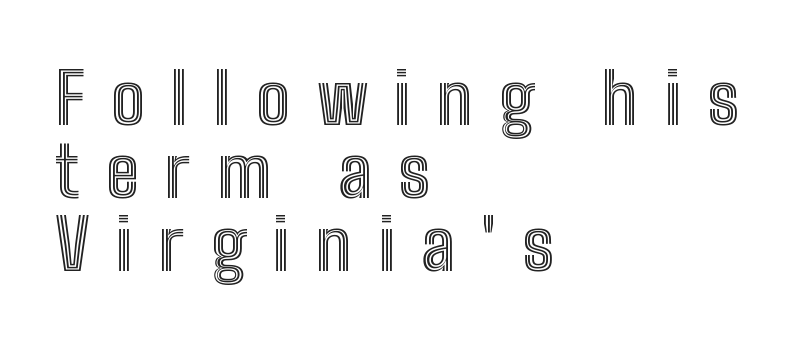
Does the lettering tilt? It doesn't — this is upright. Spacing between characters has been opened up far beyond the box default. These lines are rendered in a variable-pitch font. Each line starts at the same left margin while the right side varies. The leading is snug, giving the passage a crowded texture. The space directly below the letters is spotless.
